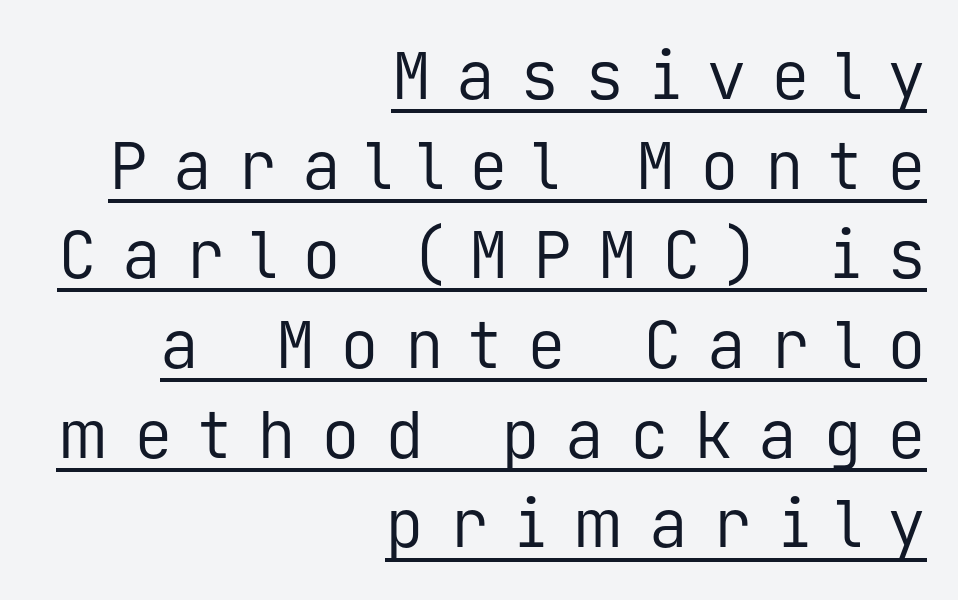
Q: Is the text bold? A: No.
Q: Is the text italic (slanted)? A: No, it is upright.
Q: Is the typeface a serif or a sans-serif typeface? A: Sans-serif.
Q: Is the text underlined? A: Yes.
Q: How is the paragraph aligned? A: Right-aligned.
Q: Is the spacing between letters normal or unusually wide? A: Unusually wide.
Q: Is the spacing between lines tight, normal or loose? A: Normal.
Q: Width (condensed, normal, or wide)? A: Normal.
Q: Stroke contrast? A: Low.
Q: x-height? A: Medium.
Q: Monospaced? A: Yes.
